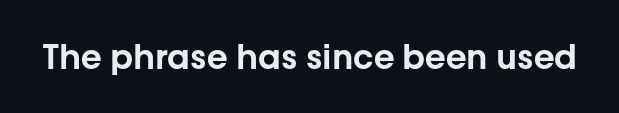
{"serif": "no", "italic": "no", "width": "normal", "stroke_contrast": "low", "x_height": "medium", "monospaced": "no", "underline": "no", "letter_spacing": "normal", "letter_spacing_em": 0.0, "glyph_px": 34}
